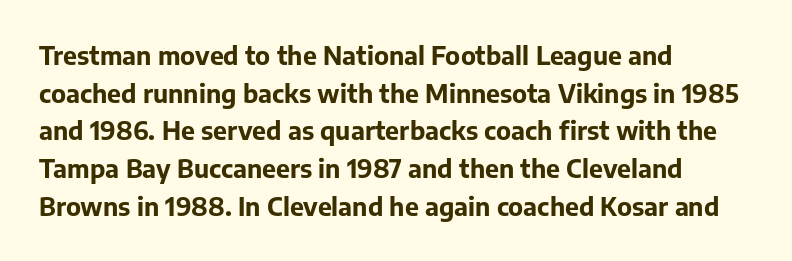
The image shows 25 px bold type, upright; set left-aligned, normal line spacing (1.51x), normal letter spacing, not underlined.
